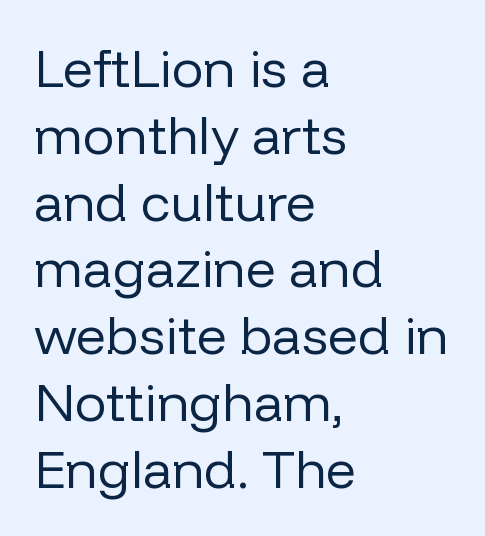
Casual observation: everything's shoved over to the left. Do the letters lean? They stand straight. The face used here is proportionally spaced, like ordinary book or web type. The type is set solid horizontally, with unmodified tracking.
